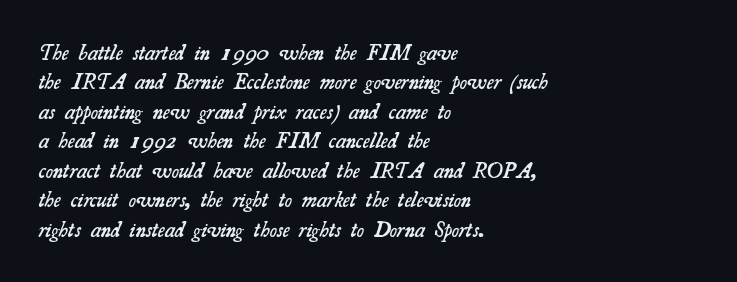
Casual observation: everything's shoved over to the left. The letterforms sit shoulder to shoulder at normal distance. The leading is moderate, giving the passage an even texture. A semibold gives these letters moderate extra thickness, short of bold. Underlining? Definitely not there.
